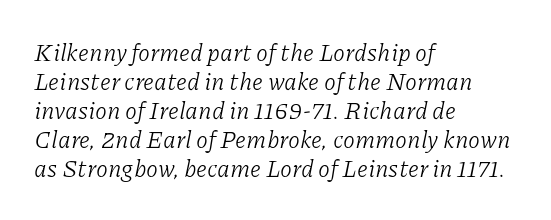
Q: Is the text bold? A: No.
Q: Is the text italic (slanted)? A: Yes, it leans right by about 11 degrees.
Q: Is the text underlined? A: No.
Q: How is the paragraph aligned? A: Left-aligned.
Q: Is the spacing between letters normal or unusually wide? A: Normal.
